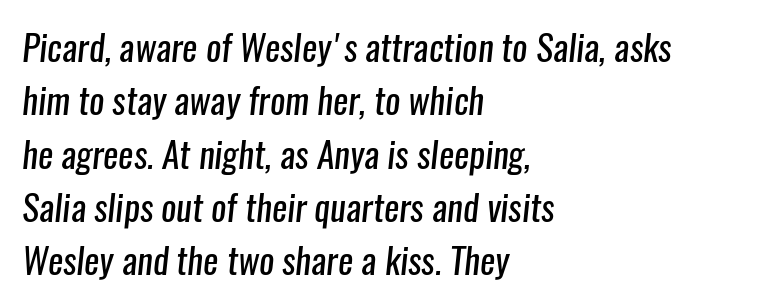
The image shows 36 px regular-weight, condensed sans-serif type; set left-aligned, normal line spacing (1.48x), normal letter spacing, not underlined; low stroke contrast and a medium x-height.
